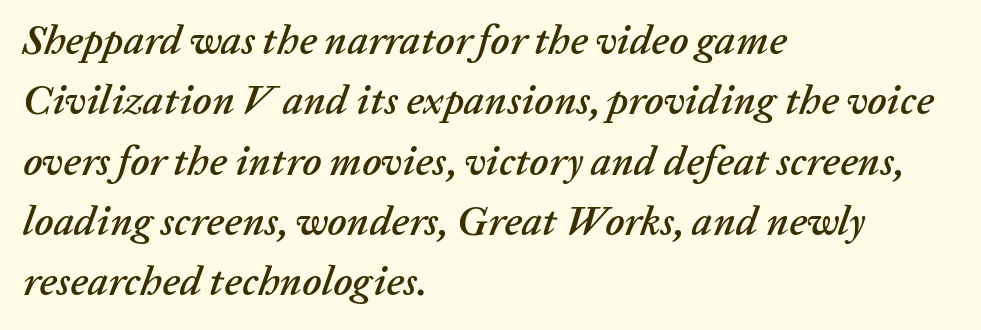
Q: Is the text italic (slanted)? A: Yes, it leans right by about 20 degrees.
Q: Is the text underlined? A: No.
Q: How is the paragraph aligned? A: Left-aligned.
Q: Is the spacing between letters normal or unusually wide? A: Normal.
Q: Is the spacing between lines tight, normal or loose? A: Normal.
Q: Width (condensed, normal, or wide)? A: Normal.
Q: Stroke contrast? A: Low.
Q: x-height? A: Medium.
Q: Monospaced? A: No.
